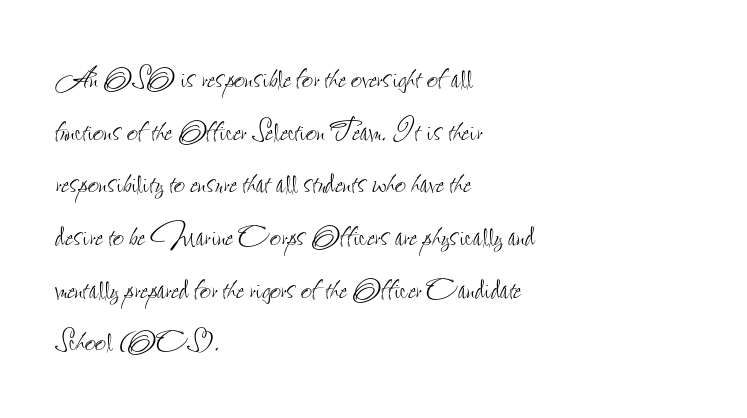
{"bold": "no", "weight": "thin", "width": "condensed", "stroke_contrast": "low", "x_height": "small", "monospaced": "no", "underline": "no", "align": "left", "line_spacing": "normal", "line_spacing_ratio": 1.35, "letter_spacing": "normal", "letter_spacing_em": 0.0, "glyph_px": 39}
